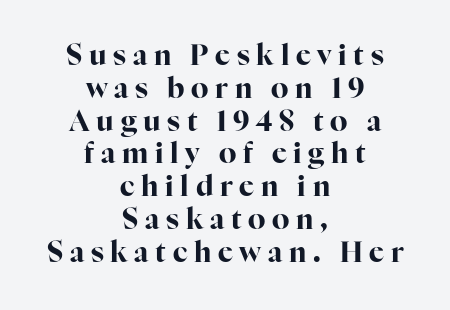
The image shows 28 px bold serif type, upright; set centered, line spacing 1.17x, unusually wide letter spacing (+0.24 em), not underlined; high stroke contrast and a medium x-height.
